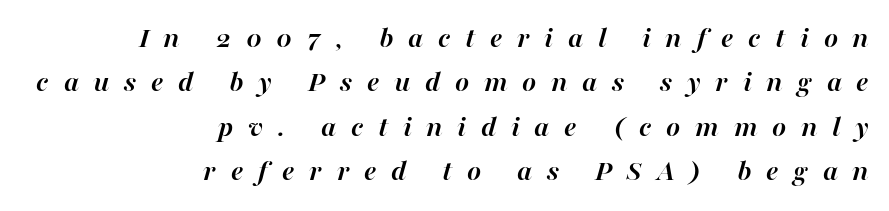
These lines are rendered in a variable-pitch font. Unmarked baselines from the first word to the last. Look at the tracking — it's clearly loosened, letters drifting apart. One glance says typical: line gaps are just what's usual. Every character sits at an angle, as italics do.
